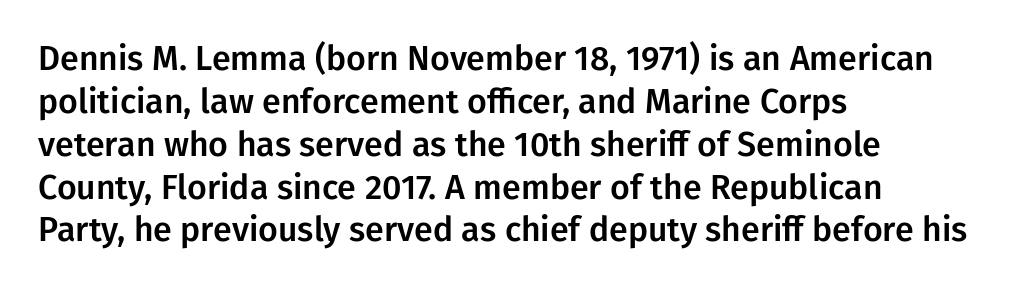
The strip under each line holds only bare page. No italicization has been applied; the sample stays upright. Leftover space on each line is placed entirely after the last word. The passage shown is typeset with a sans-serif family. Does the leading feel generous? No, just average. Character widths vary here, with narrow letters taking less room than wide ones.
